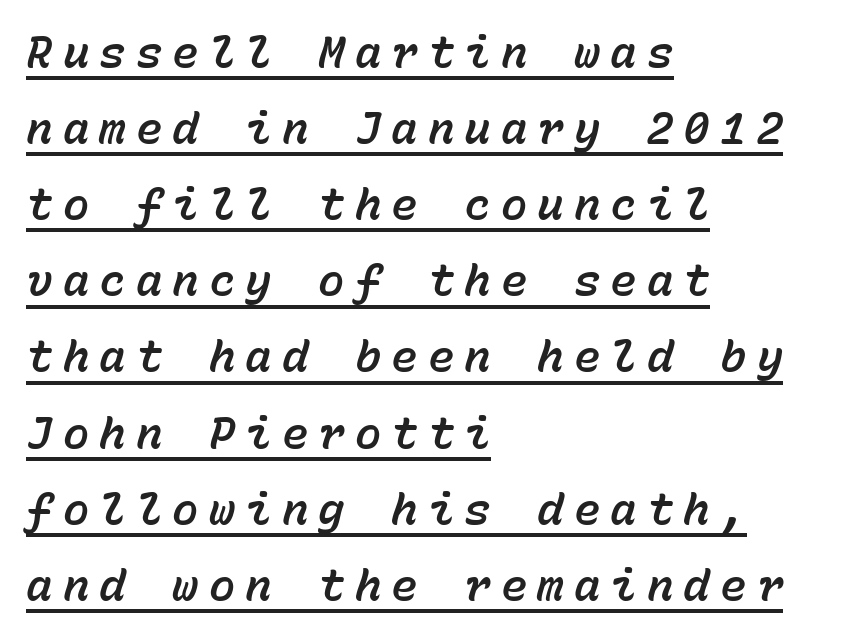
The image shows 44 px text type, italic (leaning right), monospaced; set left-aligned, line spacing 1.73x, unusually wide letter spacing (+0.23 em), underlined; low stroke contrast and a medium x-height.
